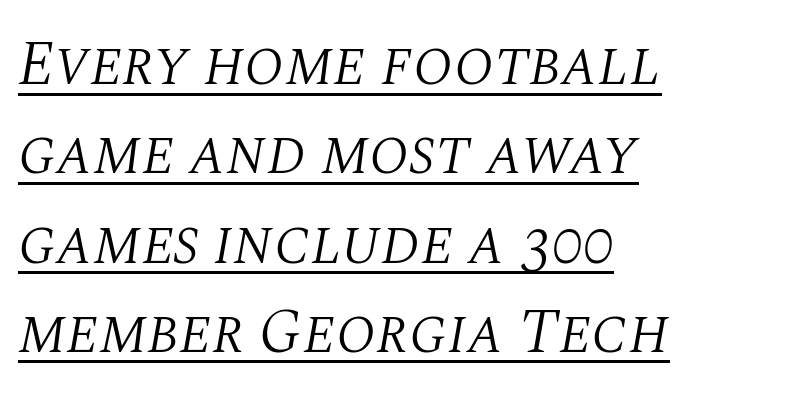
The image shows 62 px light serif type, italic (leaning right); set left-aligned, normal line spacing (1.44x), normal letter spacing, underlined; medium stroke contrast and a large x-height.
